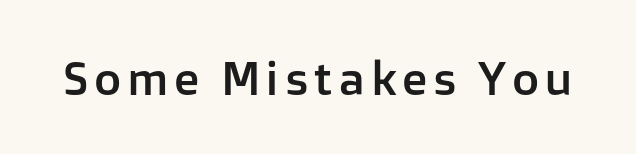
Font category for this specimen: sans-serif. Spacing verdict: proportional, widths tailored to each character. Underlining? Definitely not there. No italicization has been applied; the sample stays upright.
